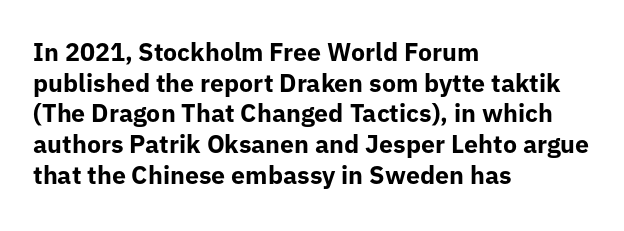
In CSS terms this would be text-align: left. Anything drawn beneath the words? Only blank space. Posture: upright roman. As a designer I'd log this as weight 700, bold.
